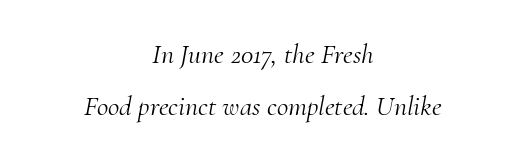
The image shows 28 px light serif type, italic (leaning right); set centered, line spacing 1.85x, normal letter spacing, not underlined; medium stroke contrast and a small x-height.
